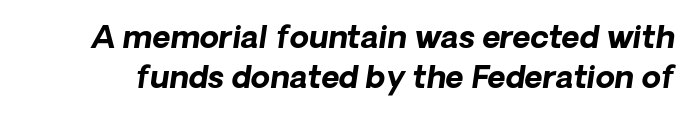
{"italic": "yes", "lean": "right", "slant_degrees": 8, "bold": "yes", "weight": "bold", "width": "normal", "stroke_contrast": "low", "x_height": "medium", "monospaced": "no", "underline": "no", "line_spacing": "normal", "line_spacing_ratio": 1.3, "letter_spacing": "normal", "letter_spacing_em": 0.0, "glyph_px": 31}
